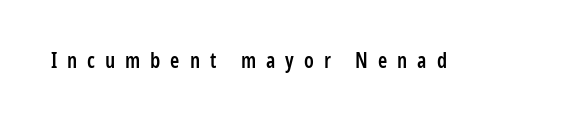
The font's upright variant was chosen for this text. This rendering features lettering with no underline. Does the weight exceed regular? Yes, but only to semibold. There is plenty of visible air inserted between adjacent glyphs.
